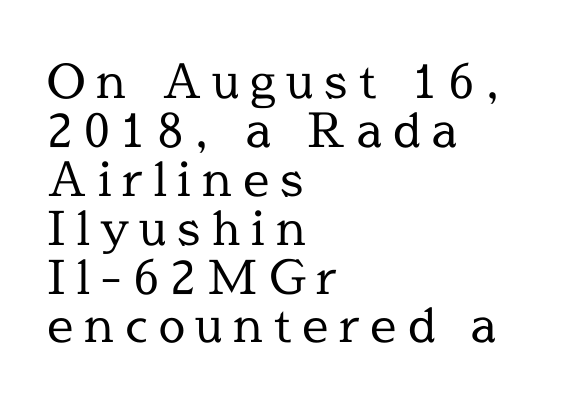
Q: Is the text bold? A: No.
Q: Is the text italic (slanted)? A: No, it is upright.
Q: Is the typeface a serif or a sans-serif typeface? A: Serif.
Q: Is the text underlined? A: No.
Q: How is the paragraph aligned? A: Left-aligned.
Q: Is the spacing between letters normal or unusually wide? A: Unusually wide.
Q: Is the spacing between lines tight, normal or loose? A: Tight.
Q: Width (condensed, normal, or wide)? A: Normal.
Q: x-height? A: Medium.
Q: Monospaced? A: No.
